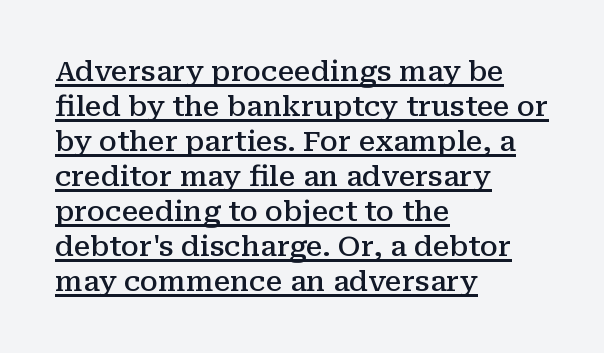
{"serif": "yes", "italic": "no", "bold": "semi", "weight": "semibold", "width": "normal", "stroke_contrast": "medium", "x_height": "medium", "monospaced": "no", "underline": "yes", "align": "left", "line_spacing": "normal", "line_spacing_ratio": 1.25, "letter_spacing": "normal", "letter_spacing_em": 0.0, "glyph_px": 28}
